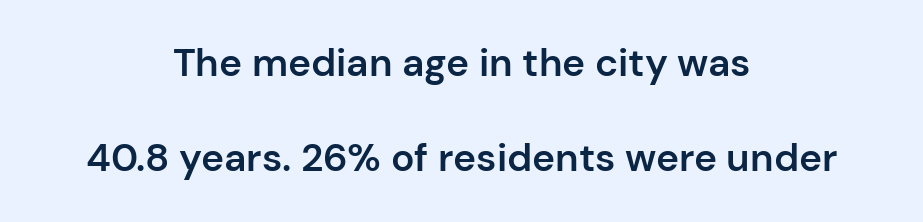
In terms of letterform style, serifs are entirely absent. A bare baseline throughout the passage. The passage shown has conventional tracking throughout. The letters stand upright; this is a roman face. One glance says open: line gaps are wider than usual.
